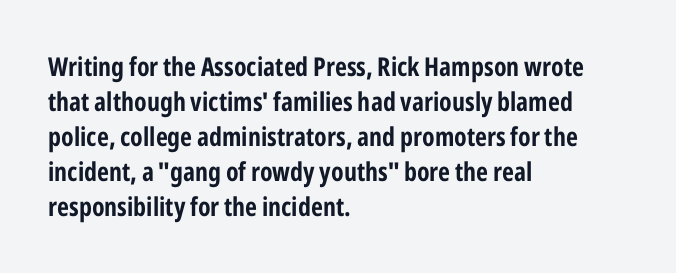
{"italic": "no", "bold": "yes", "underline": "no", "align": "left", "line_spacing": "normal", "line_spacing_ratio": 1.35, "letter_spacing": "normal", "letter_spacing_em": 0.0, "glyph_px": 26}
